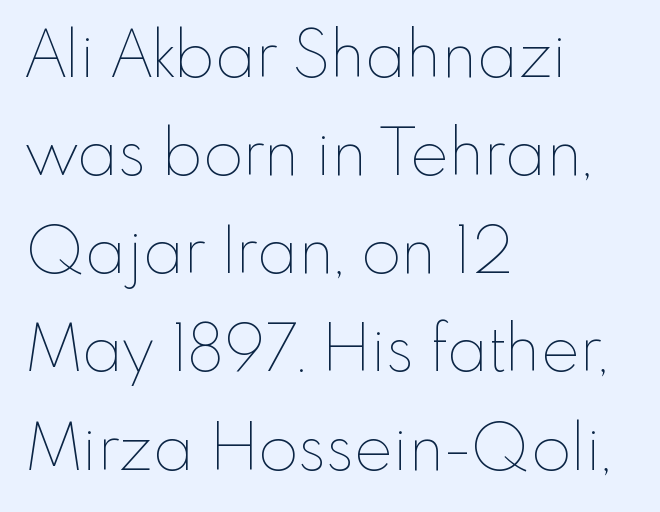
Q: Is the text bold? A: No.
Q: Is the text italic (slanted)? A: No, it is upright.
Q: Is the text underlined? A: No.
Q: How is the paragraph aligned? A: Left-aligned.
Q: Is the spacing between letters normal or unusually wide? A: Normal.
Q: Is the spacing between lines tight, normal or loose? A: Normal.
Q: Width (condensed, normal, or wide)? A: Normal.
Q: Stroke contrast? A: Low.
Q: x-height? A: Small.
Q: Monospaced? A: No.
